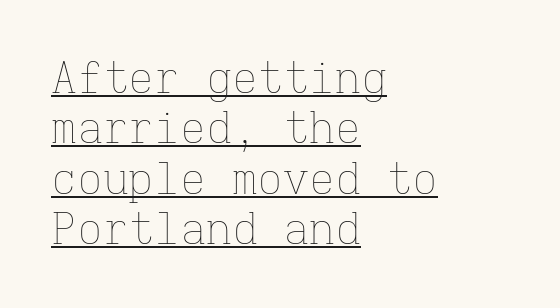
{"italic": "no", "bold": "no", "weight": "thin", "width": "normal", "stroke_contrast": "low", "x_height": "medium", "monospaced": "yes", "underline": "yes", "align": "left", "line_spacing_ratio": 1.17, "letter_spacing": "normal", "letter_spacing_em": 0.0, "glyph_px": 43}
